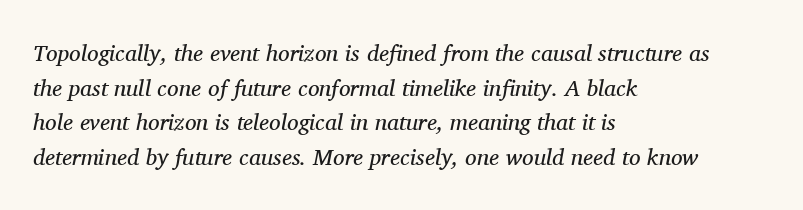
{"italic": "yes", "lean": "right", "slant_degrees": 11, "bold": "no", "underline": "no", "align": "left", "line_spacing": "normal", "line_spacing_ratio": 1.51, "letter_spacing": "normal", "letter_spacing_em": 0.0, "glyph_px": 23}
